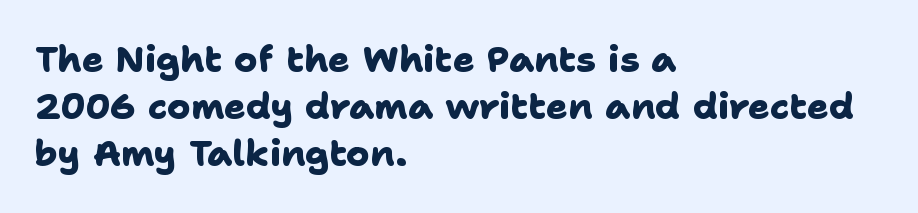
Q: Is the text bold? A: Yes.
Q: Is the typeface a serif or a sans-serif typeface? A: Sans-serif.
Q: Is the text underlined? A: No.
Q: How is the paragraph aligned? A: Left-aligned.
Q: Is the spacing between letters normal or unusually wide? A: Normal.
Q: Is the spacing between lines tight, normal or loose? A: Normal.
Q: Width (condensed, normal, or wide)? A: Normal.
Q: Stroke contrast? A: Low.
Q: x-height? A: Medium.
Q: Monospaced? A: No.
